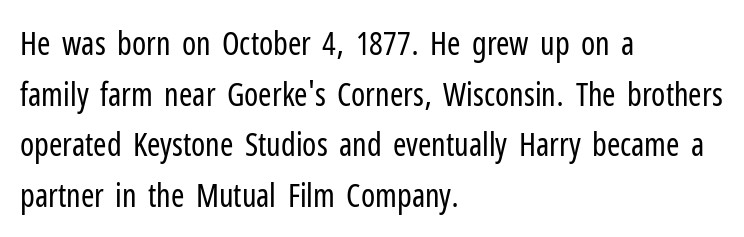
{"serif": "no", "italic": "no", "bold": "no", "weight": "regular", "width": "condensed", "stroke_contrast": "low", "x_height": "medium", "monospaced": "no", "underline": "no", "align": "left", "line_spacing": "normal", "line_spacing_ratio": 1.58, "letter_spacing": "normal", "letter_spacing_em": 0.0, "glyph_px": 32}
